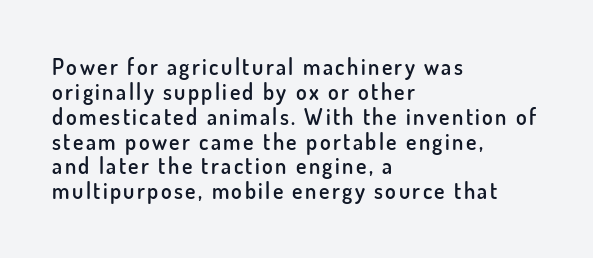
The passage shown is not underscored anywhere. A semibold gives these letters moderate extra thickness, short of bold. One glance says dense: line gaps are narrower than usual. These lines are set flush left with a ragged right edge.
